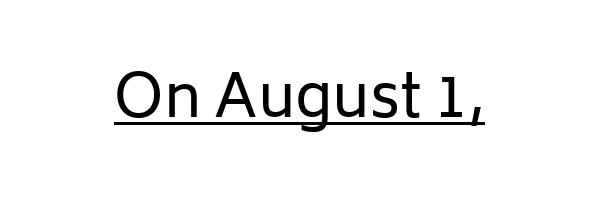
A continuous stroke trails under the words, as in a hyperlink. The strokes carry an ordinary text weight at most. Here the glyphs are tracked normally, forming tight word shapes. Proportional: the letters do not fall into vertical columns. These lines are composed in type without serifs.
